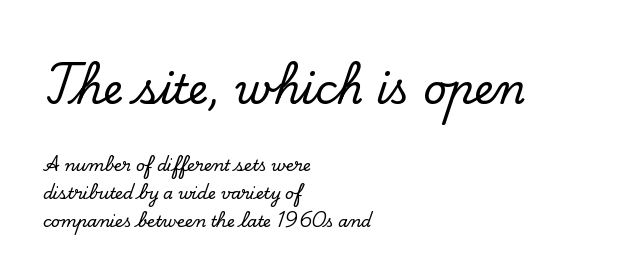
Varying glyph widths throughout — classic text-font behaviour. How are the letters spaced? Ordinarily, with no added tracking. The string is rendered with underlining switched off. This is serif lettering, the kind often seen in printed books.
